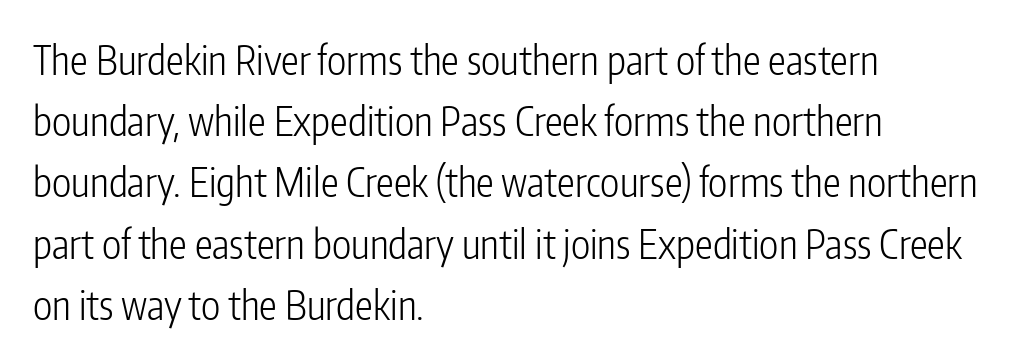
Q: Is the text bold? A: No.
Q: Is the text italic (slanted)? A: No, it is upright.
Q: Is the typeface a serif or a sans-serif typeface? A: Sans-serif.
Q: Is the text underlined? A: No.
Q: How is the paragraph aligned? A: Left-aligned.
Q: Is the spacing between letters normal or unusually wide? A: Normal.
Q: Is the spacing between lines tight, normal or loose? A: Normal.
Q: Width (condensed, normal, or wide)? A: Condensed.
Q: Stroke contrast? A: Low.
Q: x-height? A: Medium.
Q: Monospaced? A: No.
